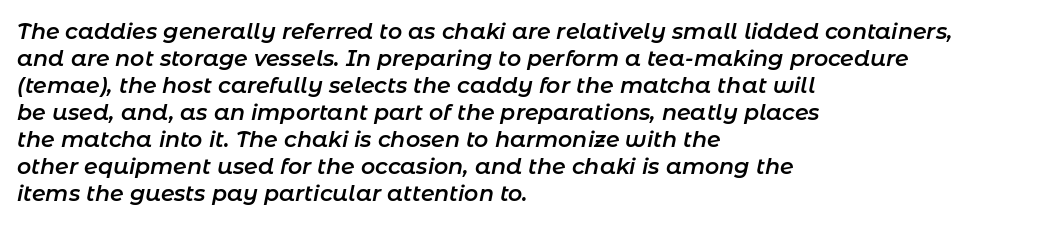
The setting favours the left margin, as ordinary paragraphs usually do. Its strokes are somewhat broadened, the hallmark of semibold type. What stands out about the letter spacing? Nothing — it is the standard amount. Beneath every word, the page is bare.
